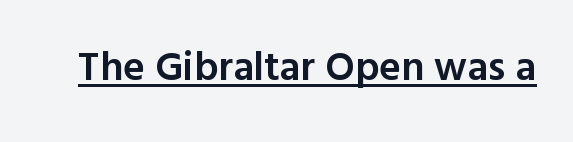
The image shows 41 px semibold sans-serif type, upright; set normal letter spacing, underlined; a medium x-height.
